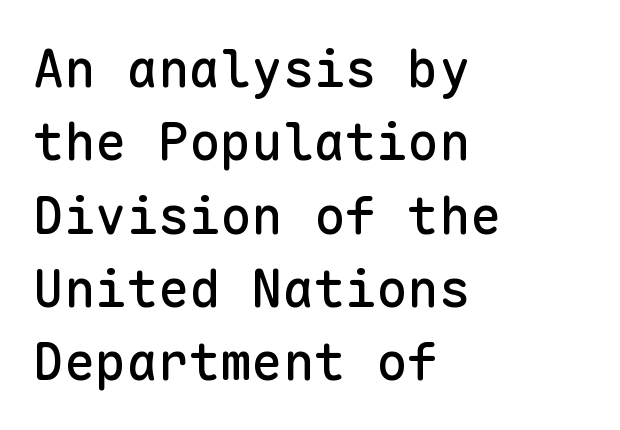
The image shows 52 px sans-serif type, upright, monospaced; set left-aligned, normal line spacing (1.41x), normal letter spacing, not underlined; low stroke contrast and a medium x-height.
